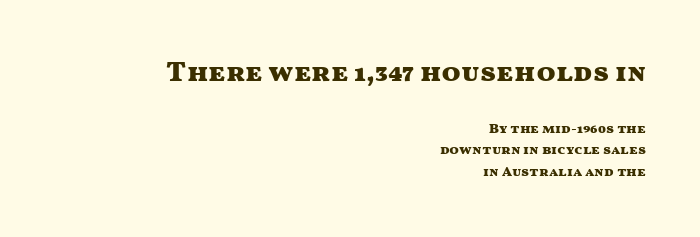
Designer's note — italics off, roman on. Descenders hang freely into open space. Leftover space on each line is placed entirely before the opening word. Honestly, the letter spacing is just normal — you wouldn't notice it.
